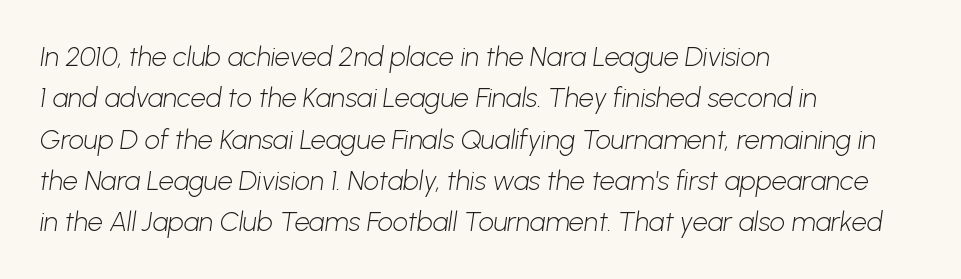
Q: Is the text bold? A: No.
Q: Is the text underlined? A: No.
Q: How is the paragraph aligned? A: Left-aligned.
Q: Is the spacing between letters normal or unusually wide? A: Normal.
Q: Is the spacing between lines tight, normal or loose? A: Normal.
